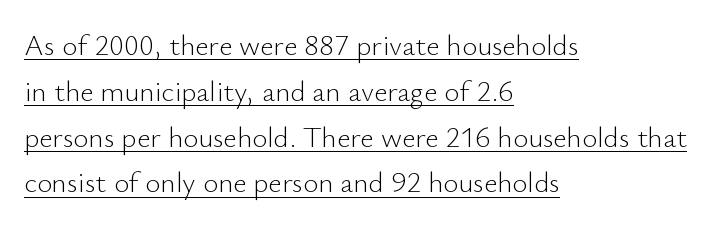
{"serif": "no", "italic": "no", "bold": "no", "weight": "light", "width": "normal", "stroke_contrast": "low", "x_height": "small", "monospaced": "no", "underline": "yes", "align": "left", "line_spacing": "normal", "line_spacing_ratio": 1.58, "letter_spacing": "normal", "letter_spacing_em": 0.0, "glyph_px": 29}
